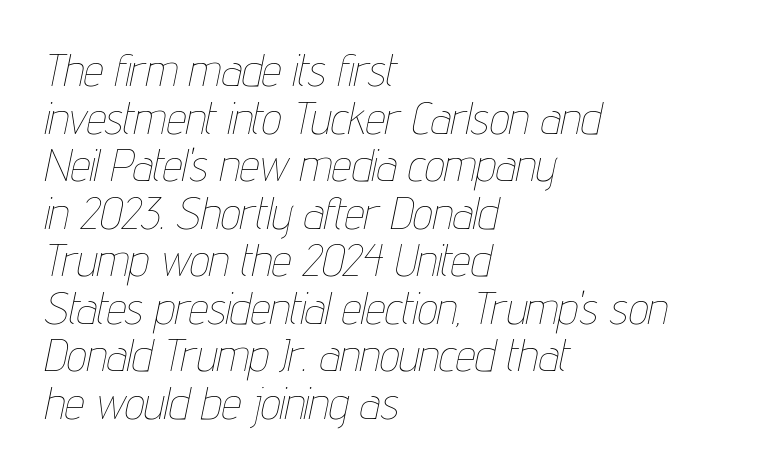
Check the space under the baseline: it is left empty. The line texture is even and compact thanks to regular tracking. Weight: regular or lighter. The face used here is proportionally spaced, like ordinary book or web type.
